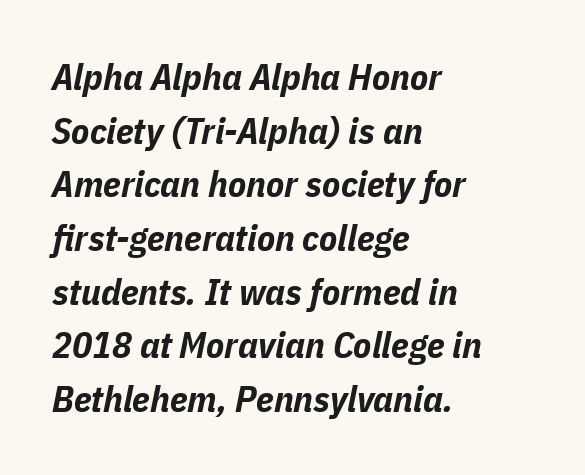
Q: Is the text bold? A: Yes.
Q: Is the text italic (slanted)? A: Yes, it leans right by about 11 degrees.
Q: Is the text underlined? A: No.
Q: How is the paragraph aligned? A: Left-aligned.
Q: Is the spacing between letters normal or unusually wide? A: Normal.
Q: Is the spacing between lines tight, normal or loose? A: Normal.
Q: Width (condensed, normal, or wide)? A: Condensed.
Q: Stroke contrast? A: Low.
Q: x-height? A: Medium.
Q: Monospaced? A: No.
